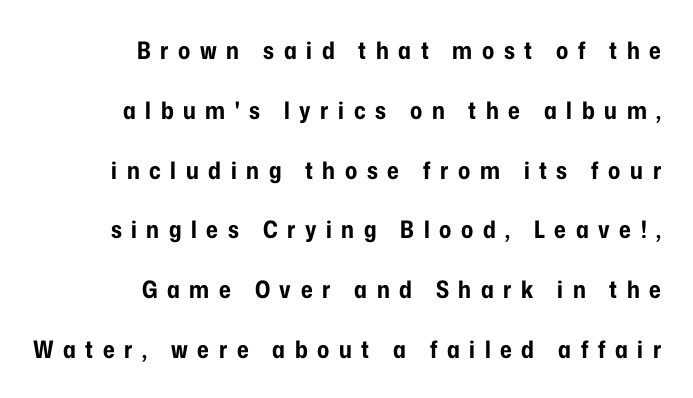
{"italic": "no", "bold": "yes", "underline": "no", "align": "right", "line_spacing": "loose", "line_spacing_ratio": 2.49, "letter_spacing": "wide", "letter_spacing_em": 0.4, "glyph_px": 24}
